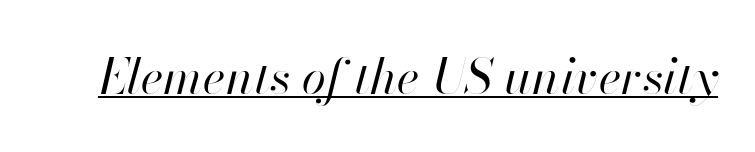
A typesetter would call this zero additional tracking. The rendering uses natural spacing where letterforms have individual widths. Every character sits at an angle, as italics do. Heaviness? Minimal to ordinary, like unemphasized prose. The typesetter has applied underlining to the passage shown.
